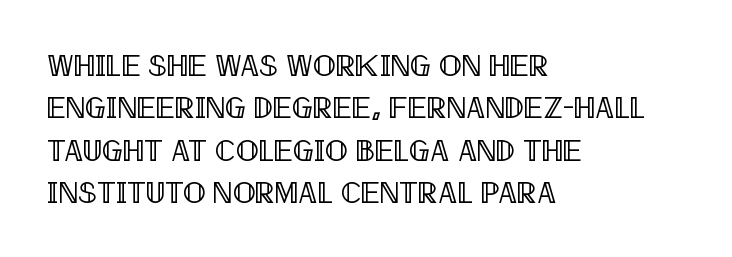
{"italic": "no", "width": "condensed", "x_height": "large", "monospaced": "no", "underline": "no", "align": "left", "line_spacing": "normal", "line_spacing_ratio": 1.41, "letter_spacing": "normal", "letter_spacing_em": 0.0, "glyph_px": 30}
